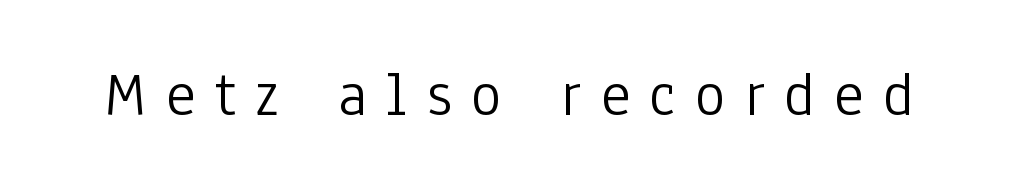
Q: Is the text bold? A: No.
Q: Is the text italic (slanted)? A: No, it is upright.
Q: Is the typeface a serif or a sans-serif typeface? A: Sans-serif.
Q: Is the text underlined? A: No.
Q: Is the spacing between letters normal or unusually wide? A: Unusually wide.
Q: Width (condensed, normal, or wide)? A: Condensed.
Q: Stroke contrast? A: Low.
Q: x-height? A: Medium.
Q: Monospaced? A: No.
